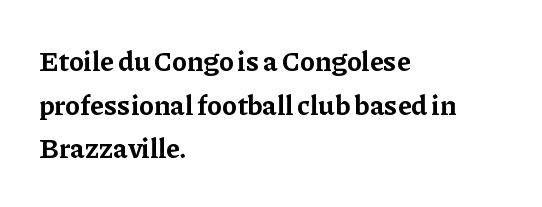
{"serif": "yes", "italic": "no", "bold": "yes", "weight": "bold", "width": "normal", "stroke_contrast": "low", "x_height": "medium", "monospaced": "no", "underline": "no", "align": "left", "line_spacing": "normal", "line_spacing_ratio": 1.56, "letter_spacing": "normal", "letter_spacing_em": 0.0, "glyph_px": 28}
